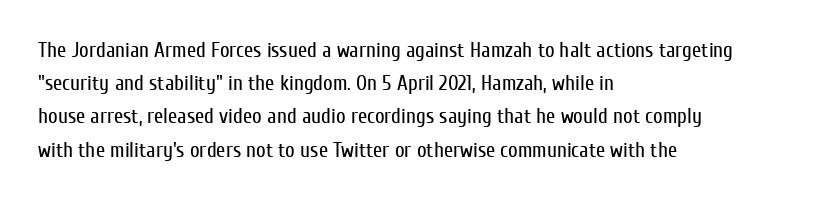
The image shows 21 px text type, upright; set left-aligned, normal line spacing (1.58x), normal letter spacing, not underlined.
